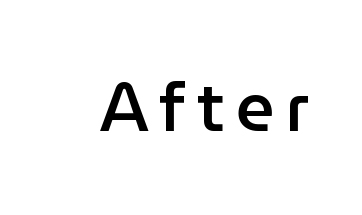
The face used here is proportionally spaced, like ordinary book or web type. Beneath every word, the page is bare. Ascenders rise straight up at ninety degrees. Stroke thickness is moderately raised; the sample reads as semibold.
